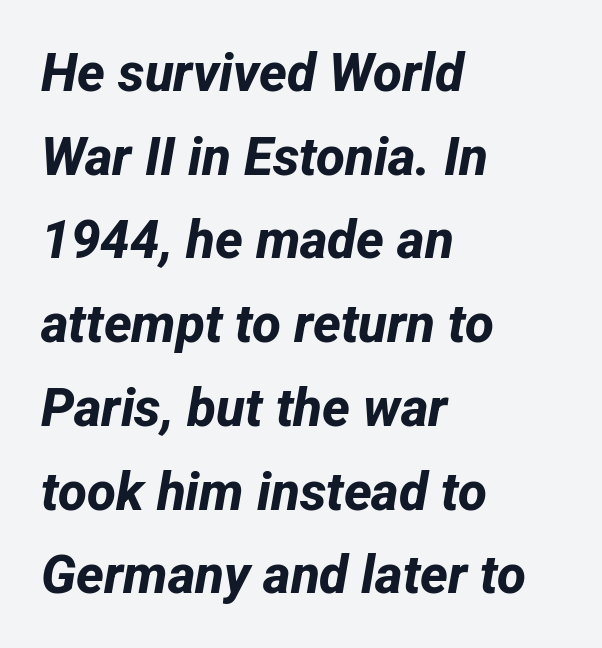
A bare baseline throughout the passage. In terms of letterspacing, this is plain default setting. Compared with an ordinary text face, these strokes are far heavier — a full bold. Check where the strokes stop: nothing finishes them off — pure sans. Each letter keeps its own natural width here, so spacing adapts to shape. Students, observe: this is what conventionally led text looks like.
